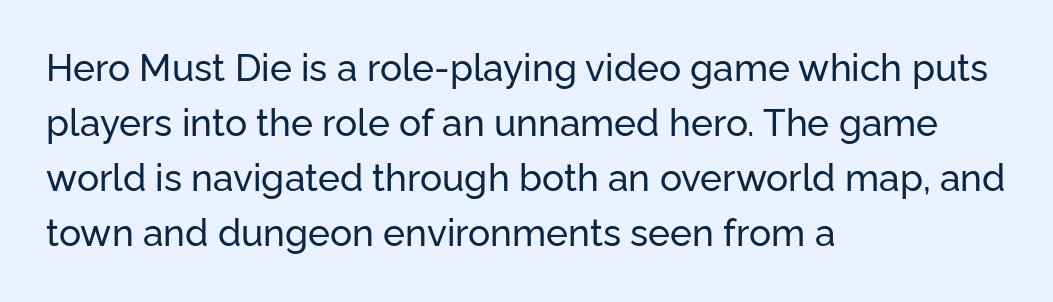
It's the straight-up-and-down kind of type. Interline gaps are of average width in this sample. Descenders hang freely into open space. In terms of letterform style, serifs are entirely absent.
